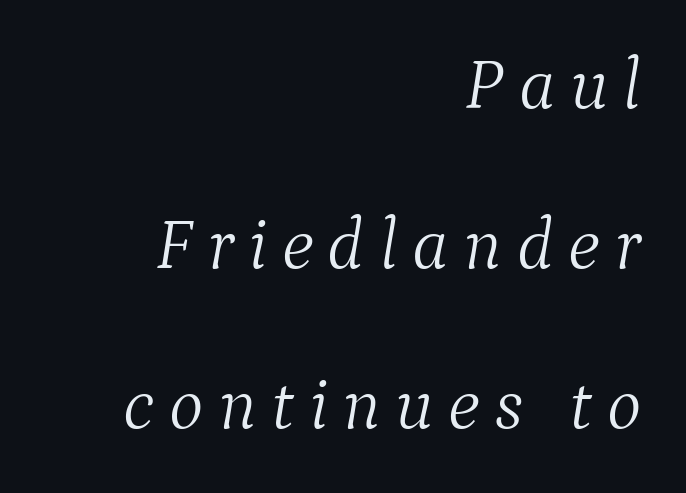
In terms of letterspacing, this is a distinctly airy, spread setting. Words float on clear page, feet unadorned. Visually the block forms a straight wall on the right and a jagged coastline on the left. Horizontal bands of white between lines are thick stripes. Each letter keeps its own natural width here, so spacing adapts to shape.
